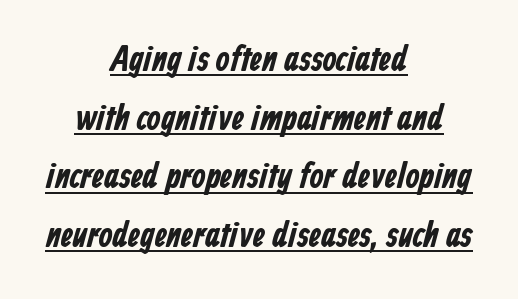
Q: Is the text bold? A: Yes.
Q: Is the typeface a serif or a sans-serif typeface? A: Sans-serif.
Q: Is the text underlined? A: Yes.
Q: How is the paragraph aligned? A: Centered.
Q: Is the spacing between letters normal or unusually wide? A: Normal.
Q: Is the spacing between lines tight, normal or loose? A: Normal.
Q: Width (condensed, normal, or wide)? A: Condensed.
Q: Stroke contrast? A: Low.
Q: x-height? A: Medium.
Q: Monospaced? A: No.
